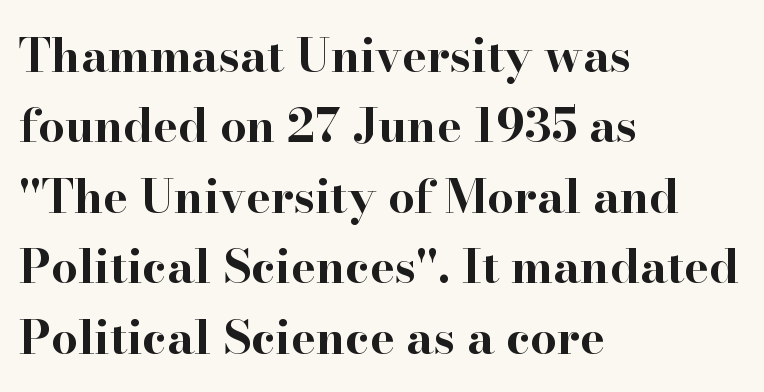
{"serif": "yes", "italic": "no", "bold": "yes", "weight": "bold", "width": "wide", "stroke_contrast": "high", "x_height": "small", "monospaced": "no", "underline": "no", "align": "left", "line_spacing": "normal", "line_spacing_ratio": 1.5, "letter_spacing": "normal", "letter_spacing_em": 0.0, "glyph_px": 47}
